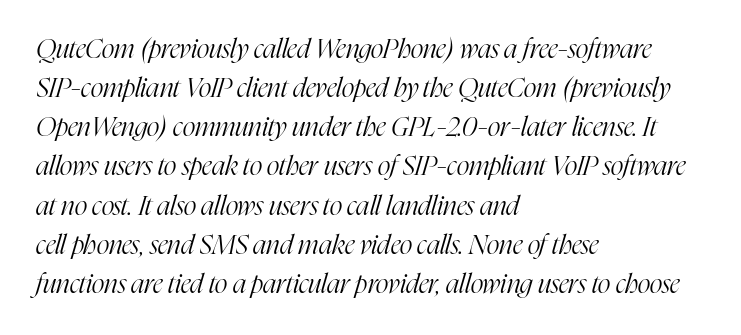
Q: Is the text bold? A: No.
Q: Is the text italic (slanted)? A: Yes, it leans right by about 16 degrees.
Q: Is the text underlined? A: No.
Q: How is the paragraph aligned? A: Left-aligned.
Q: Is the spacing between letters normal or unusually wide? A: Normal.
Q: Is the spacing between lines tight, normal or loose? A: Normal.
